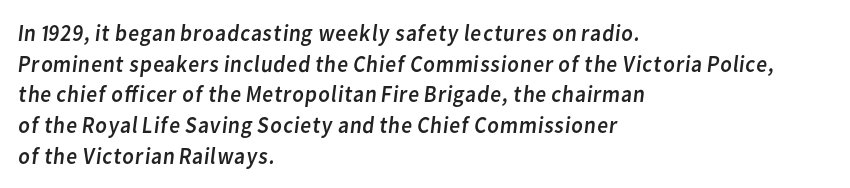
Q: Is the text bold? A: No.
Q: Is the text underlined? A: No.
Q: How is the paragraph aligned? A: Left-aligned.
Q: Is the spacing between letters normal or unusually wide? A: Normal.
Q: Is the spacing between lines tight, normal or loose? A: Normal.
